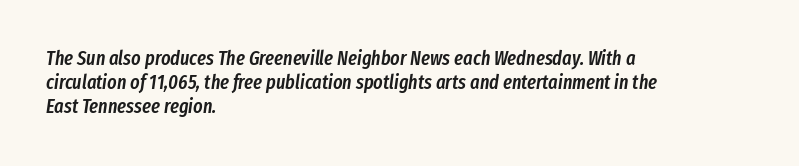
{"italic": "yes", "lean": "right", "slant_degrees": 8, "bold": "semi", "underline": "no", "align": "left", "line_spacing_ratio": 1.21, "letter_spacing": "normal", "letter_spacing_em": 0.0, "glyph_px": 20}
